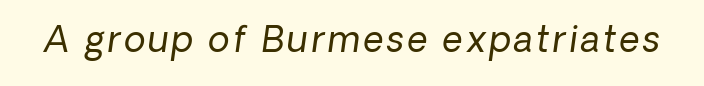
Q: Is the text bold? A: No.
Q: Is the typeface a serif or a sans-serif typeface? A: Sans-serif.
Q: Is the text underlined? A: No.
Q: Width (condensed, normal, or wide)? A: Normal.
Q: Stroke contrast? A: Low.
Q: x-height? A: Medium.
Q: Monospaced? A: No.
